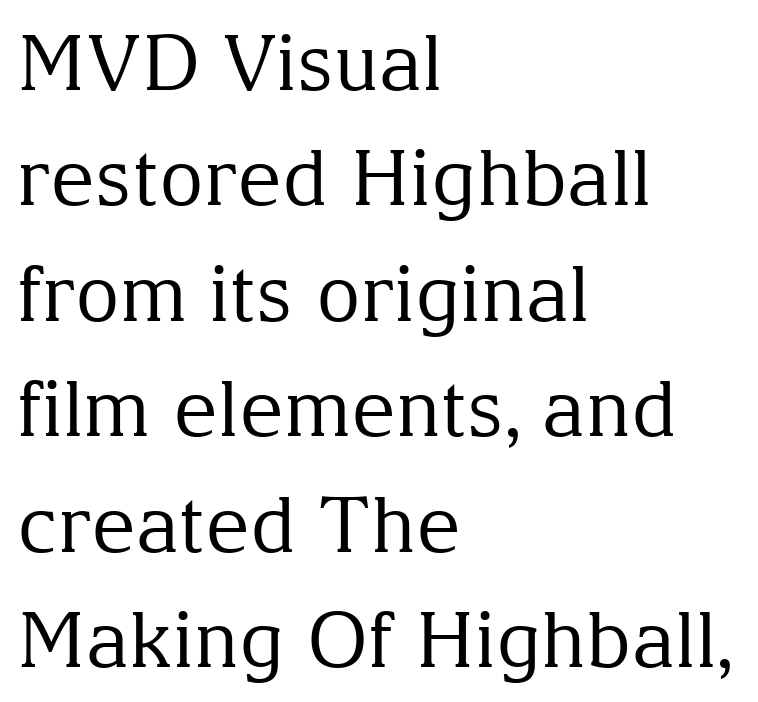
Q: Is the text bold? A: No.
Q: Is the text italic (slanted)? A: No, it is upright.
Q: Is the typeface a serif or a sans-serif typeface? A: Serif.
Q: Is the text underlined? A: No.
Q: How is the paragraph aligned? A: Left-aligned.
Q: Is the spacing between letters normal or unusually wide? A: Normal.
Q: Is the spacing between lines tight, normal or loose? A: Normal.
Q: Width (condensed, normal, or wide)? A: Normal.
Q: Stroke contrast? A: Medium.
Q: x-height? A: Medium.
Q: Monospaced? A: No.
